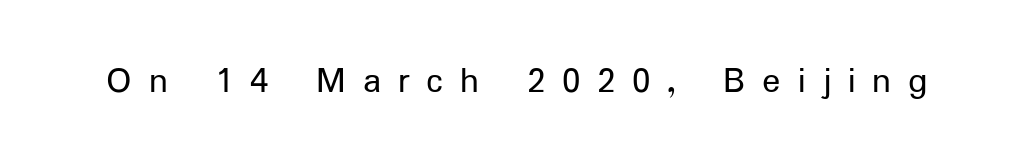
The image shows 38 px regular-weight sans-serif type, upright; set unusually wide letter spacing (+0.44 em), not underlined; low stroke contrast and a medium x-height.
